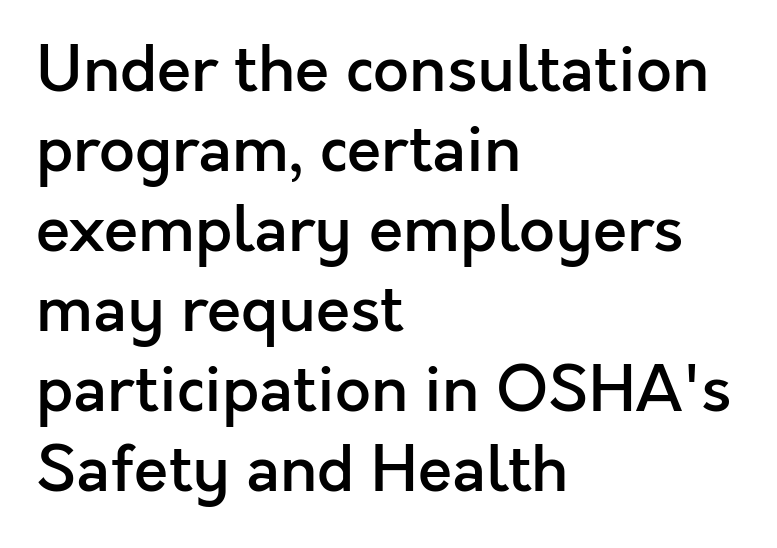
Q: Is the text bold? A: Semi-bold.
Q: Is the text italic (slanted)? A: No, it is upright.
Q: Is the typeface a serif or a sans-serif typeface? A: Sans-serif.
Q: Is the text underlined? A: No.
Q: How is the paragraph aligned? A: Left-aligned.
Q: Is the spacing between letters normal or unusually wide? A: Normal.
Q: Is the spacing between lines tight, normal or loose? A: Normal.
Q: Width (condensed, normal, or wide)? A: Normal.
Q: x-height? A: Medium.
Q: Monospaced? A: No.
